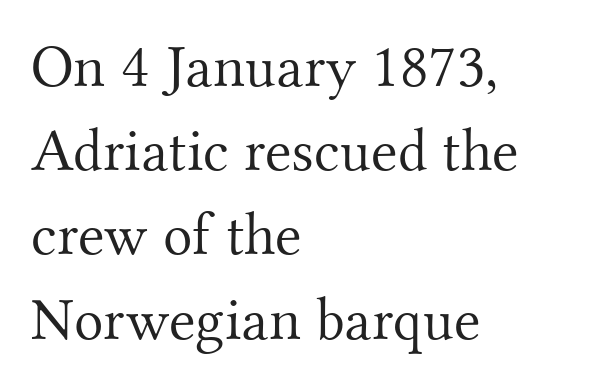
Notice how the passage keeps a crisp vertical edge on the left only. Serifs: yes, visible at the terminals of the letterforms. Words appear dense and cohesive because spacing is normal. Reading down the column, the eye jumps a familiar distance to each next line.
